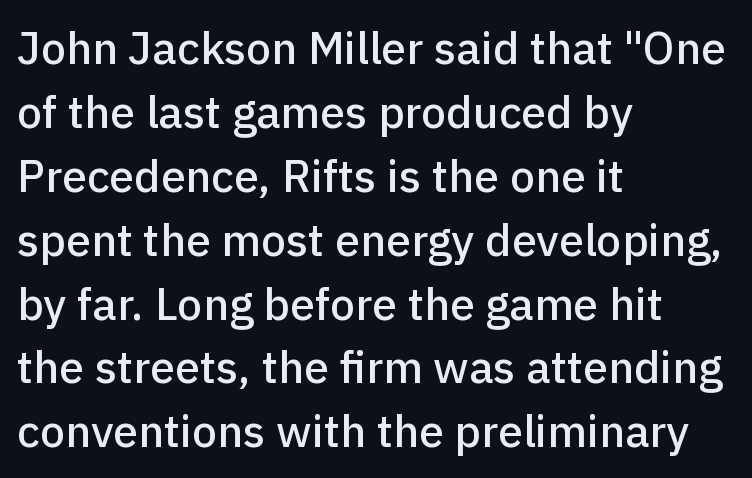
Upright lettering throughout. Character widths vary here, with narrow letters taking less room than wide ones. The lines sit at an ordinary, default distance from one another. Decoration check: the copy has no underline. The text was rendered using a sans face with plain stroke endings.
